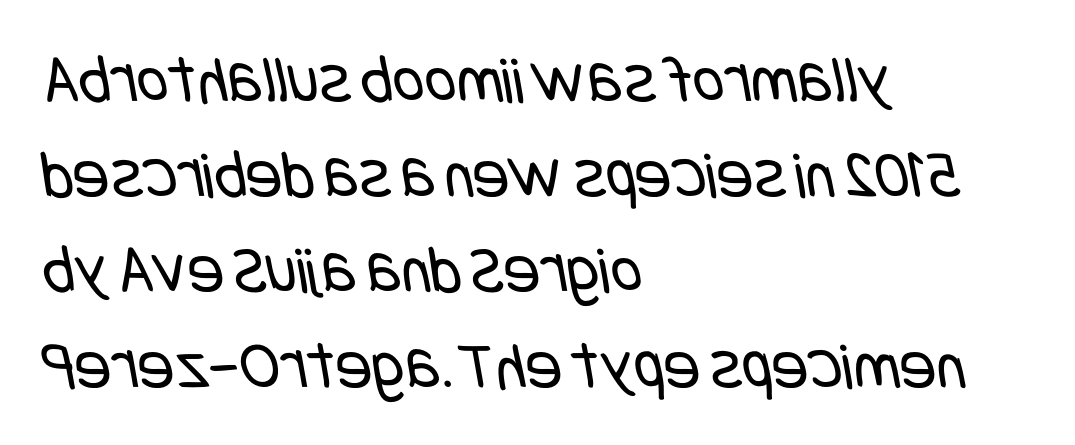
Bold? No — there's no thickening of the strokes. Classification — sans serif. Each new line begins a customary step beneath the previous one. Lines of text with bare space underneath.
